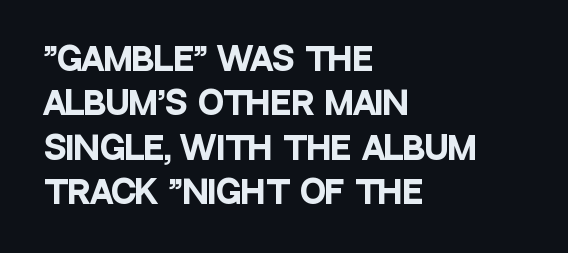
{"serif": "no", "italic": "no", "bold": "yes", "weight": "heavy", "width": "condensed", "stroke_contrast": "low", "x_height": "large", "monospaced": "no", "underline": "no", "align": "left", "line_spacing": "normal", "line_spacing_ratio": 1.43, "letter_spacing": "normal", "letter_spacing_em": 0.0, "glyph_px": 31}
